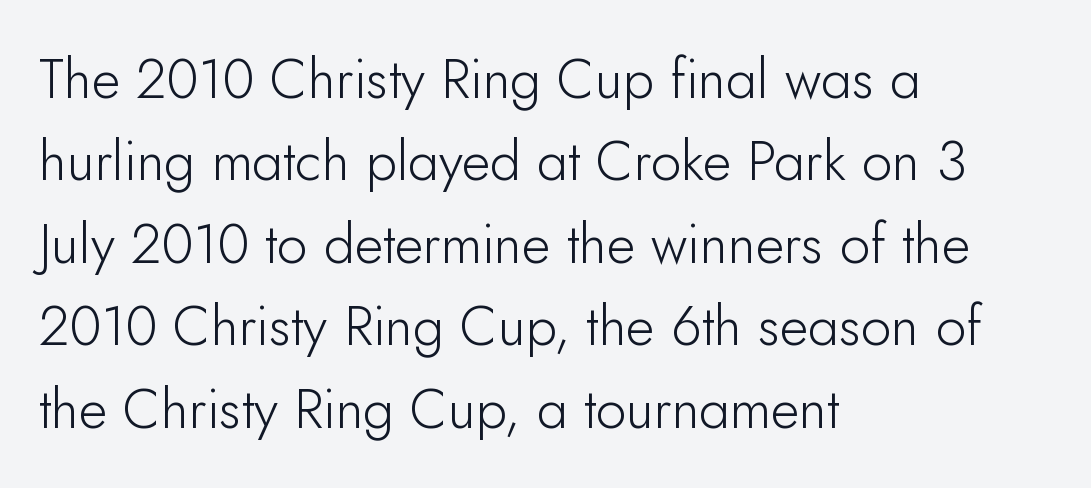
Q: Is the text bold? A: No.
Q: Is the text italic (slanted)? A: No, it is upright.
Q: Is the typeface a serif or a sans-serif typeface? A: Sans-serif.
Q: Is the text underlined? A: No.
Q: How is the paragraph aligned? A: Left-aligned.
Q: Is the spacing between letters normal or unusually wide? A: Normal.
Q: Is the spacing between lines tight, normal or loose? A: Normal.
Q: Width (condensed, normal, or wide)? A: Normal.
Q: Stroke contrast? A: Low.
Q: x-height? A: Small.
Q: Monospaced? A: No.
